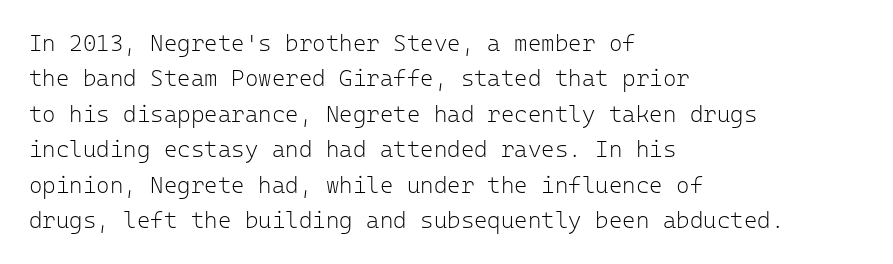
Q: Is the text bold? A: No.
Q: Is the text italic (slanted)? A: No, it is upright.
Q: Is the text underlined? A: No.
Q: How is the paragraph aligned? A: Left-aligned.
Q: Is the spacing between letters normal or unusually wide? A: Normal.
Q: Is the spacing between lines tight, normal or loose? A: Normal.
